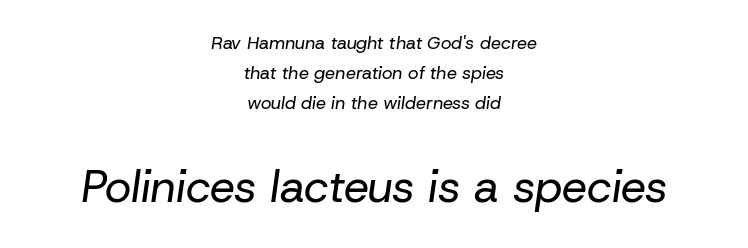
{"italic": "yes", "lean": "right", "slant_degrees": 8, "bold": "no", "weight": "regular", "width": "normal", "stroke_contrast": "low", "x_height": "medium", "monospaced": "no", "underline": "no", "align": "center", "line_spacing": "normal", "line_spacing_ratio": 1.67, "letter_spacing": "normal", "letter_spacing_em": 0.0, "larger_block": "second", "size_ratio": 2.5, "glyph_px": 45}
